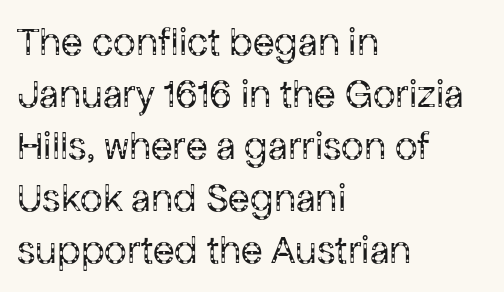
{"serif": "no", "italic": "no", "bold": "no", "weight": "regular", "width": "normal", "stroke_contrast": "low", "x_height": "medium", "monospaced": "no", "underline": "no", "align": "left", "line_spacing": "normal", "line_spacing_ratio": 1.3, "letter_spacing": "normal", "letter_spacing_em": 0.0, "glyph_px": 40}
